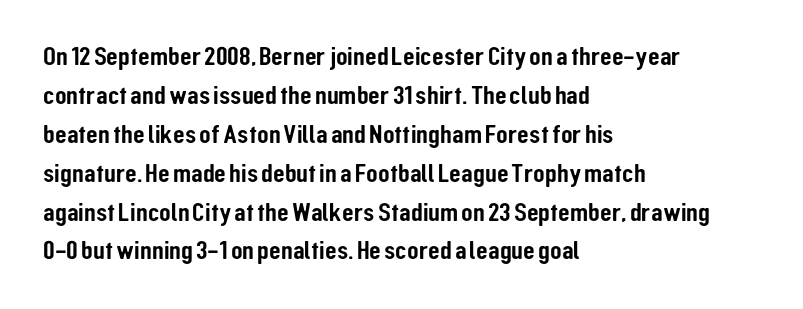
{"italic": "no", "underline": "no", "align": "left", "line_spacing": "normal", "line_spacing_ratio": 1.44, "letter_spacing": "normal", "letter_spacing_em": 0.0, "glyph_px": 27}
